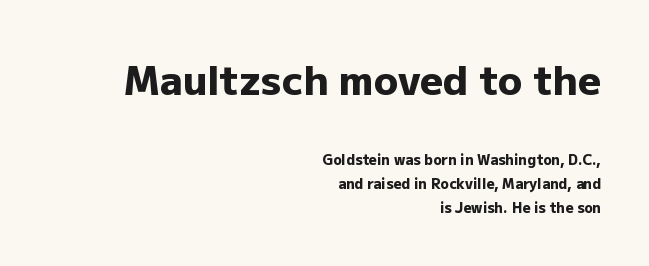
The image shows 40 px heavy sans-serif type, upright; set right-aligned, normal line spacing (1.7x), normal letter spacing, not underlined; the first (top) block is 2.86x larger; low stroke contrast and a medium x-height.
